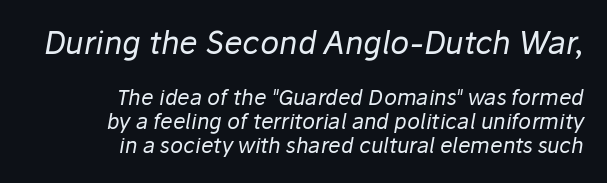
Q: Is the text bold? A: No.
Q: Is the text italic (slanted)? A: Yes, it leans right by about 10 degrees.
Q: Is the text underlined? A: No.
Q: How is the paragraph aligned? A: Right-aligned.
Q: Is the spacing between letters normal or unusually wide? A: Normal.
Q: Which block of text is set in a larger size, the first (top) or the second (bottom)? A: The first (top) one.
Q: Width (condensed, normal, or wide)? A: Normal.
Q: Stroke contrast? A: Low.
Q: x-height? A: Medium.
Q: Monospaced? A: No.
